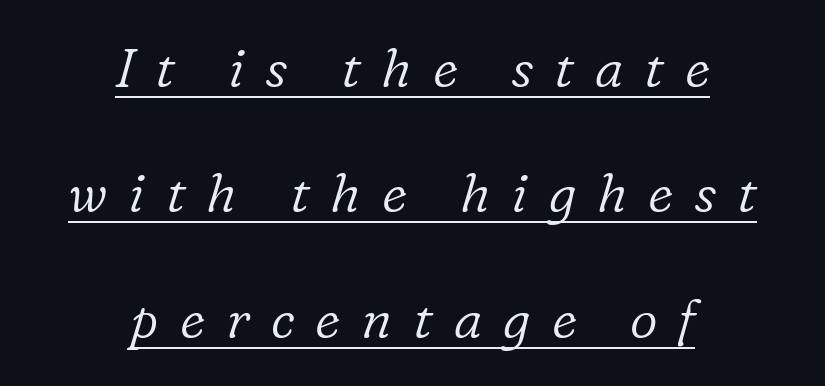
{"serif": "yes", "italic": "yes", "lean": "right", "slant_degrees": 16, "bold": "no", "weight": "light", "width": "normal", "stroke_contrast": "low", "x_height": "medium", "monospaced": "no", "underline": "yes", "align": "center", "line_spacing": "loose", "line_spacing_ratio": 2.32, "letter_spacing": "wide", "letter_spacing_em": 0.39, "glyph_px": 54}
